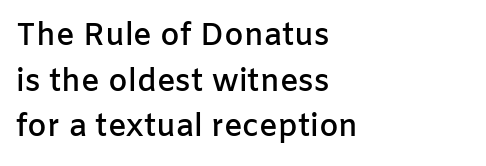
The image shows 31 px semibold sans-serif type, upright; set left-aligned, normal line spacing (1.47x), normal letter spacing, not underlined; low stroke contrast and a medium x-height.
